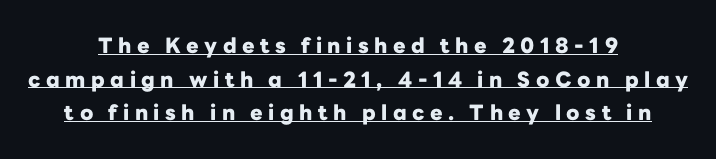
Q: Is the text bold? A: Yes.
Q: Is the text italic (slanted)? A: No, it is upright.
Q: Is the text underlined? A: Yes.
Q: How is the paragraph aligned? A: Centered.
Q: Is the spacing between letters normal or unusually wide? A: Unusually wide.
Q: Is the spacing between lines tight, normal or loose? A: Normal.
